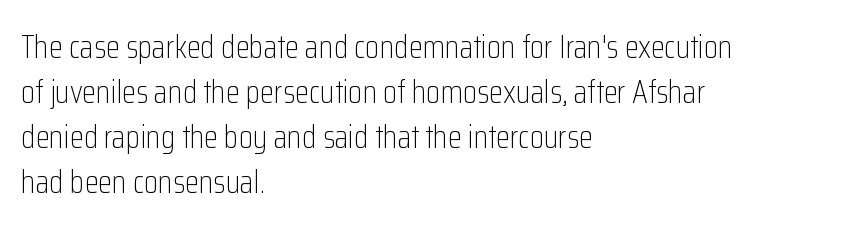
The image shows 32 px light, condensed sans-serif type, upright; set left-aligned, normal line spacing (1.41x), normal letter spacing, not underlined; low stroke contrast and a medium x-height.
